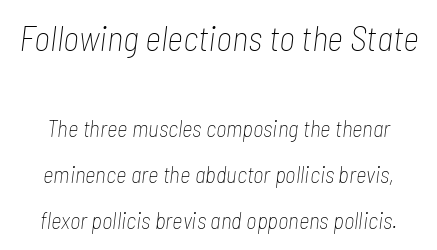
The image shows 35 px thin, condensed type, italic (leaning right); set loose line spacing (2.0x), normal letter spacing, not underlined; the first (top) block is 1.52x larger; low stroke contrast and a medium x-height.
